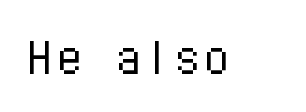
Counters stay open thanks to moderate or lighter strokes. The lettering holds an erect, upright posture throughout. The rendering keeps characters at their native spacing. Monospaced: the letters line up in strict vertical columns. Quick note: underline off.
